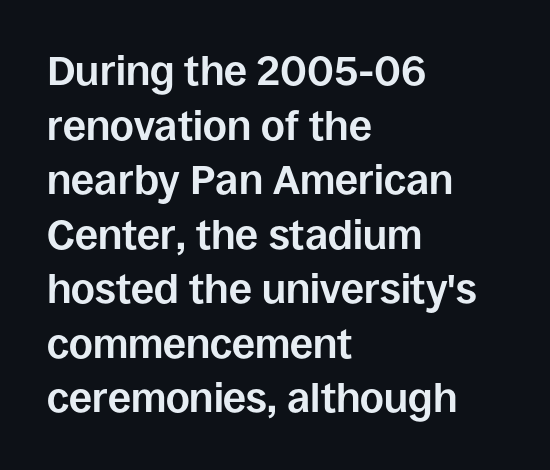
{"serif": "no", "italic": "no", "bold": "yes", "weight": "bold", "width": "normal", "stroke_contrast": "low", "x_height": "large", "monospaced": "no", "underline": "no", "align": "left", "line_spacing": "normal", "line_spacing_ratio": 1.33, "letter_spacing": "normal", "letter_spacing_em": 0.0, "glyph_px": 41}
